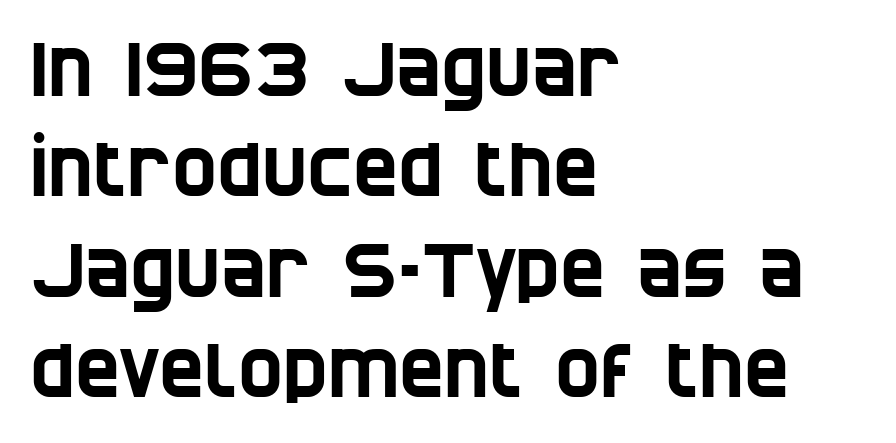
There is no visible air inserted between adjacent glyphs. You can tell from the bare stems that sans-serif type was used. Horizontally, the lines are justified to the leading edge only. Bare-footed words on every line. These lines are rendered in a variable-pitch font.
